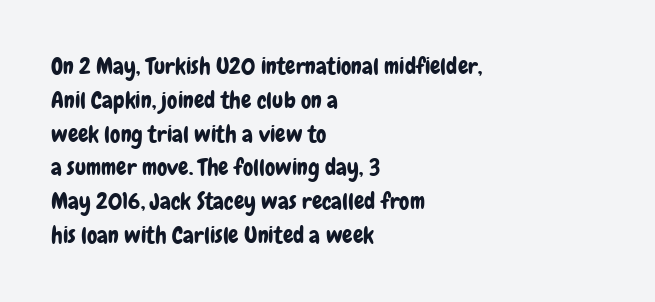
{"italic": "no", "underline": "no", "align": "left", "line_spacing": "normal", "line_spacing_ratio": 1.47, "letter_spacing": "normal", "letter_spacing_em": 0.0, "glyph_px": 23}
